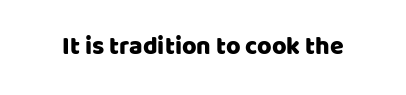
{"italic": "no", "underline": "no", "letter_spacing": "normal", "letter_spacing_em": 0.0, "glyph_px": 25}
